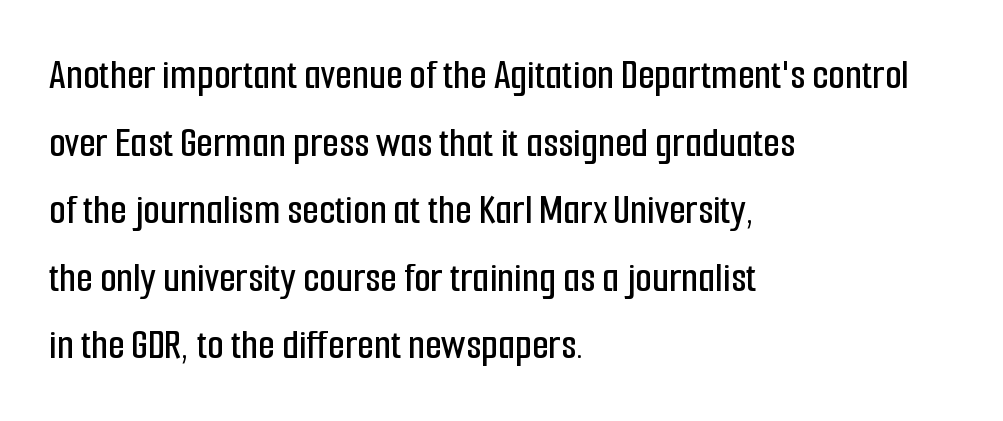
Caption: multi-line text, flush left, ragged right. The letters advance in unequal steps, a hallmark of proportional type. You can tell it's not italic because the verticals are truly vertical. Honestly, the letter spacing is just normal — you wouldn't notice it. Interline gaps are of average width in this sample. Type style note: lacks serifs.
